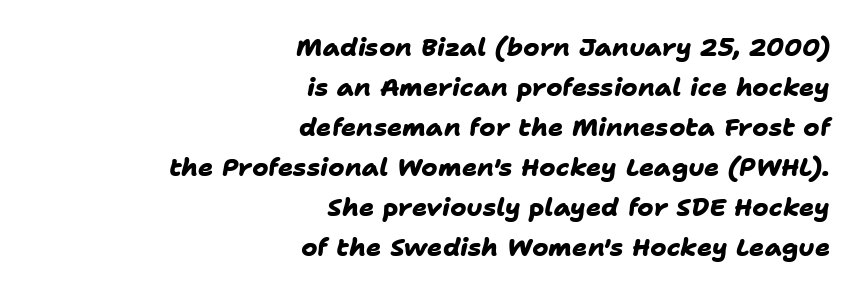
Pretty heavy lettering here — definitely bold. Reading down the block, your eye finds every line finishing at a fixed right position. The letters sit at their default tracking, neither squeezed nor spread. The specimen omits any rule beneath the text block's lines.
